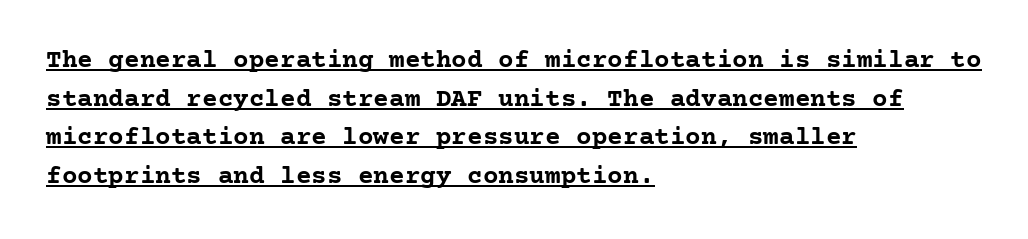
{"italic": "no", "bold": "yes", "underline": "yes", "align": "left", "line_spacing": "normal", "line_spacing_ratio": 1.49, "letter_spacing": "normal", "letter_spacing_em": 0.0, "glyph_px": 26}
